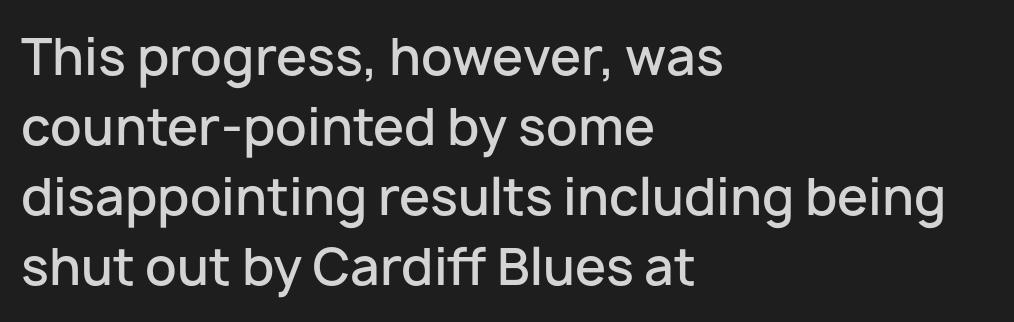
{"serif": "no", "italic": "no", "bold": "semi", "weight": "semibold", "width": "normal", "stroke_contrast": "low", "x_height": "medium", "monospaced": "no", "underline": "no", "align": "left", "line_spacing": "normal", "line_spacing_ratio": 1.4, "letter_spacing": "normal", "letter_spacing_em": 0.0, "glyph_px": 50}
